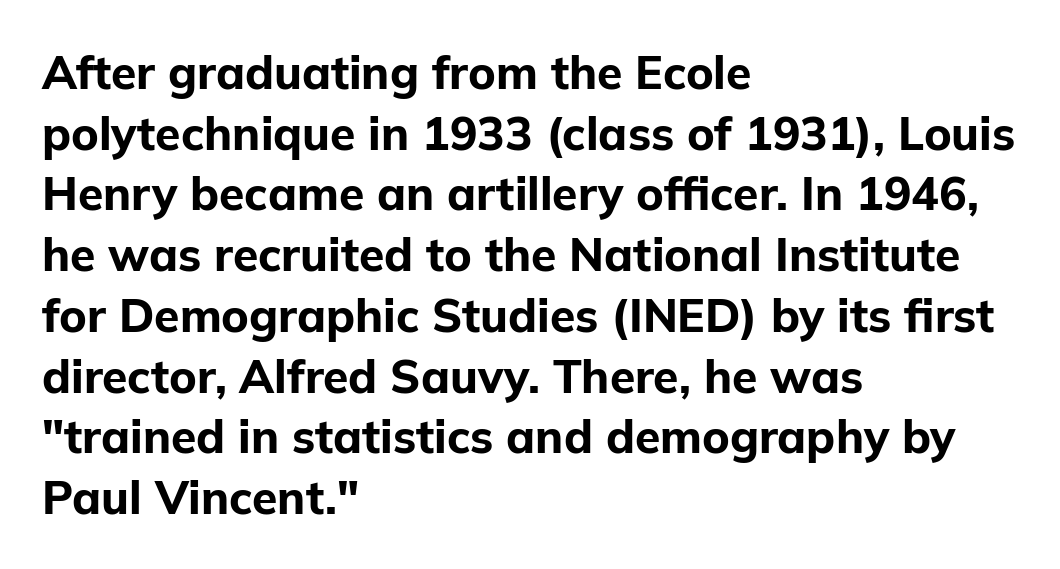
{"serif": "no", "italic": "no", "bold": "yes", "weight": "bold", "width": "normal", "stroke_contrast": "low", "x_height": "medium", "monospaced": "no", "underline": "no", "align": "left", "line_spacing": "normal", "line_spacing_ratio": 1.32, "letter_spacing": "normal", "letter_spacing_em": 0.0, "glyph_px": 46}
